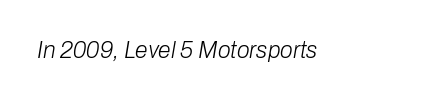
This reads as an unemphasized weight, regular at the heaviest. Unmarked baselines from the first word to the last. Compared with typical body copy, the letter spacing here is the same. Characters are canted at an angle relative to the baseline's perpendicular.
